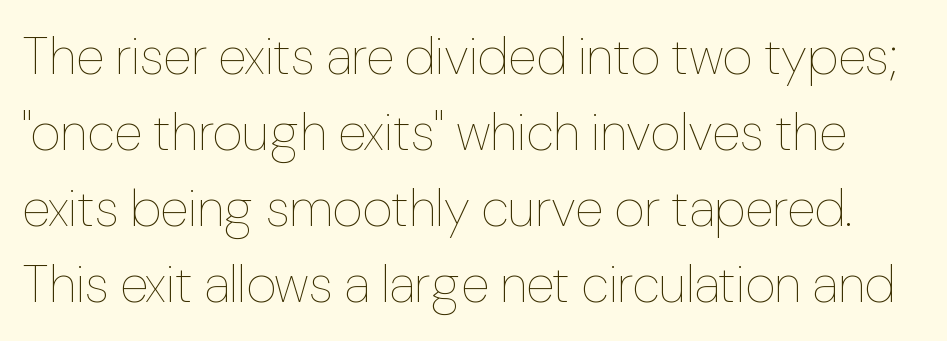
Spacing verdict: proportional, widths tailored to each character. The lines sit at an ordinary, default distance from one another. Posture: upright roman. Rule under the text: the space is simply empty. Ink coverage per letter is moderate at most. The line texture is even and compact thanks to regular tracking.
